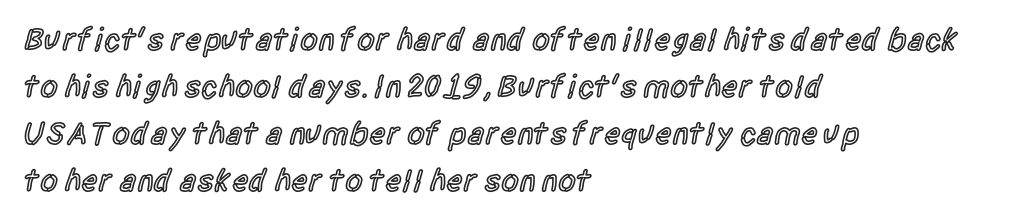
Q: Is the text bold? A: Semi-bold.
Q: Is the text italic (slanted)? A: Yes.
Q: Is the typeface a serif or a sans-serif typeface? A: Sans-serif.
Q: Is the text underlined? A: No.
Q: How is the paragraph aligned? A: Left-aligned.
Q: Is the spacing between letters normal or unusually wide? A: Normal.
Q: Is the spacing between lines tight, normal or loose? A: Normal.
Q: Width (condensed, normal, or wide)? A: Condensed.
Q: x-height? A: Large.
Q: Monospaced? A: No.
